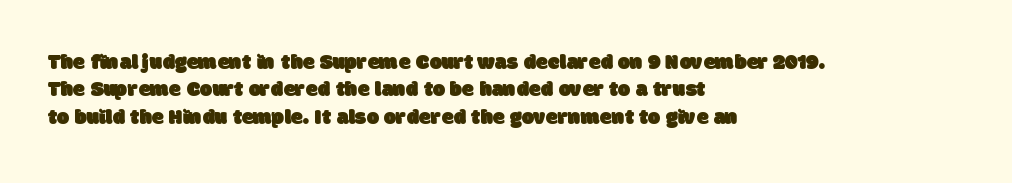
{"underline": "no", "align": "left", "line_spacing": "normal", "line_spacing_ratio": 1.25, "letter_spacing": "normal", "letter_spacing_em": 0.0, "glyph_px": 22}
